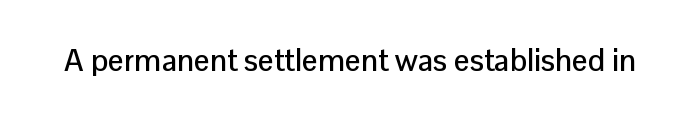
{"serif": "no", "italic": "no", "width": "normal", "stroke_contrast": "low", "x_height": "medium", "monospaced": "no", "underline": "no", "letter_spacing": "normal", "letter_spacing_em": 0.0, "glyph_px": 31}
